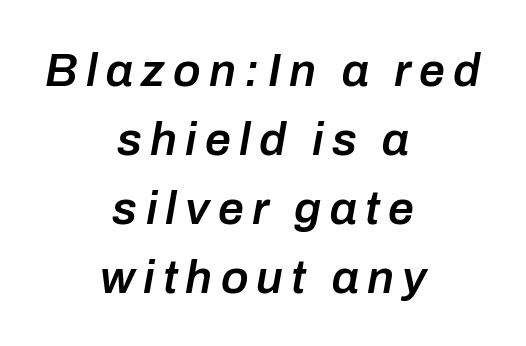
The image shows 46 px semibold type, italic (leaning right); set centered, normal line spacing (1.5x), not underlined; low stroke contrast and a medium x-height.
